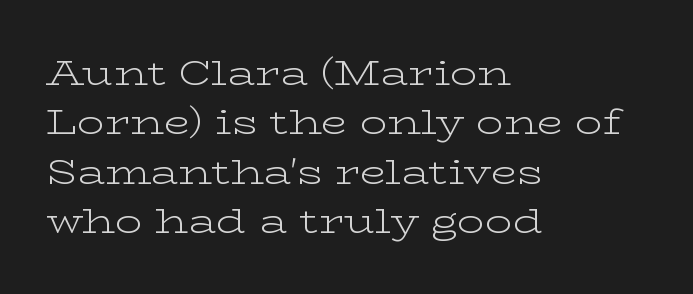
Summary of weight: not heavy and not bold. Varying glyph widths throughout — classic text-font behaviour. Serif or sans? Serif — the stroke terminals have little feet. The baseline area is clear.
